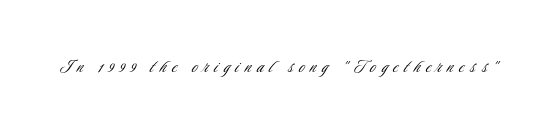
Q: Is the text bold? A: No.
Q: Is the text italic (slanted)? A: Yes.
Q: Is the text underlined? A: No.
Q: Is the spacing between letters normal or unusually wide? A: Unusually wide.
